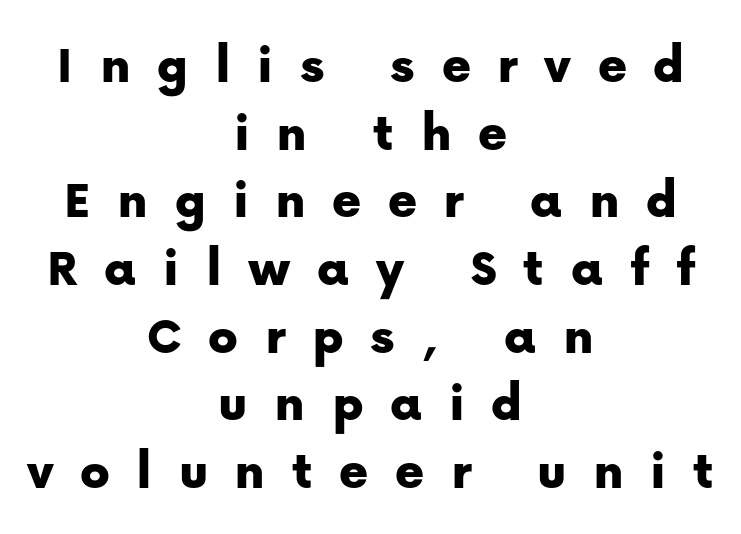
Q: Is the text italic (slanted)? A: No, it is upright.
Q: Is the typeface a serif or a sans-serif typeface? A: Sans-serif.
Q: Is the text underlined? A: No.
Q: How is the paragraph aligned? A: Centered.
Q: Is the spacing between letters normal or unusually wide? A: Unusually wide.
Q: Width (condensed, normal, or wide)? A: Normal.
Q: Stroke contrast? A: Low.
Q: x-height? A: Medium.
Q: Monospaced? A: No.
